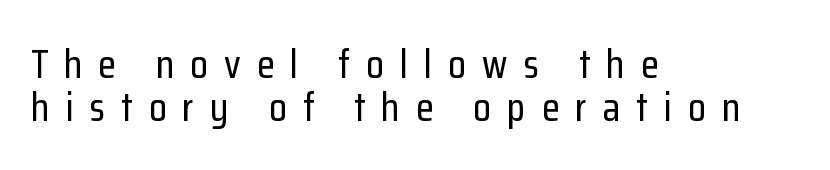
{"serif": "no", "italic": "no", "width": "condensed", "stroke_contrast": "low", "x_height": "medium", "monospaced": "no", "underline": "no", "align": "left", "line_spacing": "tight", "line_spacing_ratio": 1.04, "letter_spacing": "wide", "letter_spacing_em": 0.39, "glyph_px": 41}
